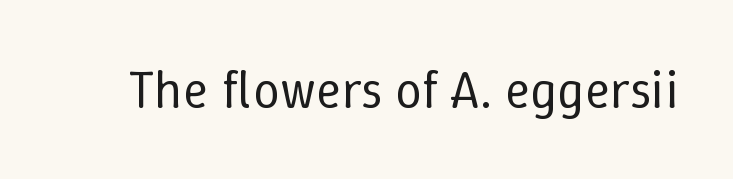
The image shows 53 px regular-weight type, upright; set normal letter spacing, not underlined; low stroke contrast and a medium x-height.
